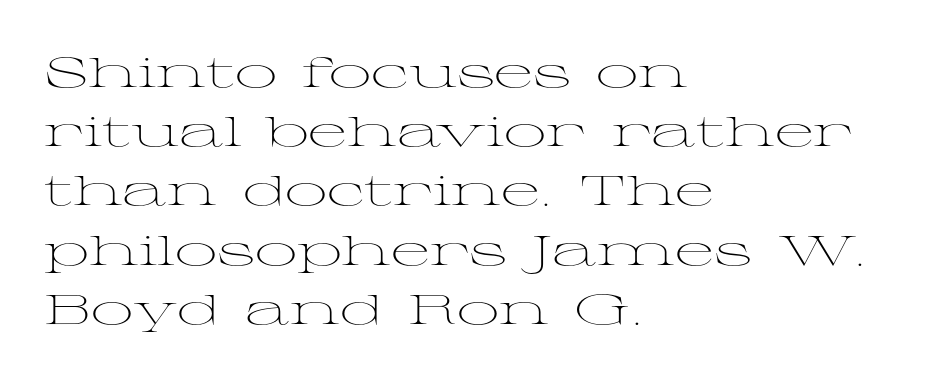
The image shows 42 px light, wide serif type, upright; set left-aligned, normal line spacing (1.41x), normal letter spacing, not underlined; medium stroke contrast and a medium x-height.
